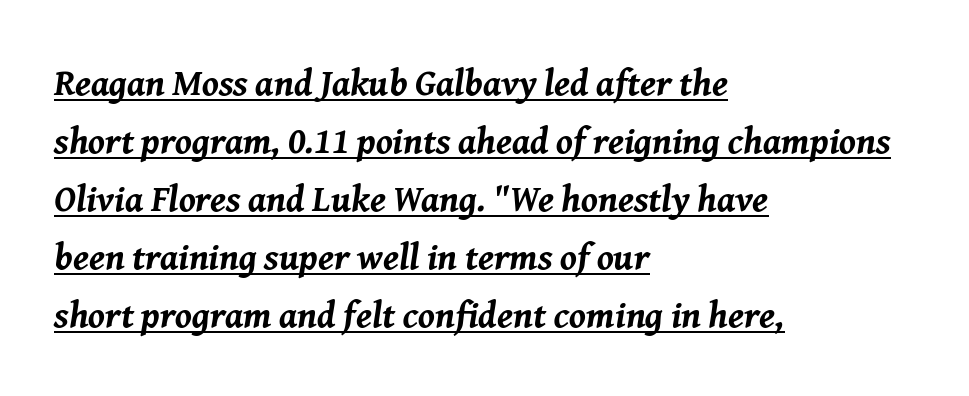
Underline: present. The characters look thick and weighty, a clear bold. Leading matches the norm, producing a regular column. The compositor pushed each line to the left boundary. Tracking value appears to be zero — textbook default spacing.
